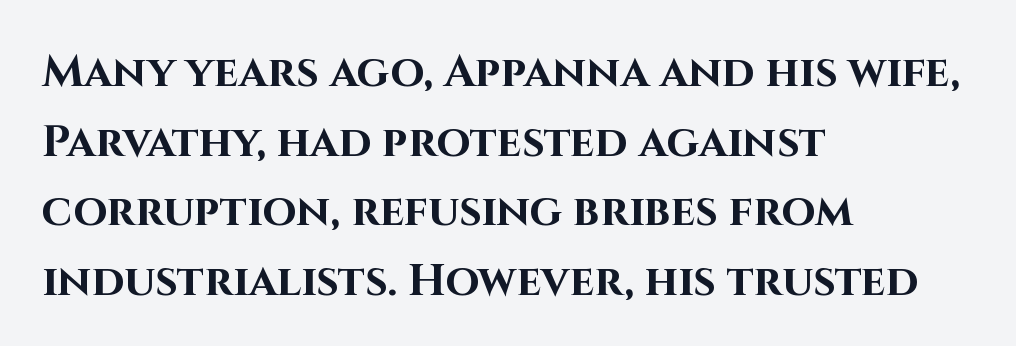
The image shows 44 px bold sans-serif type, upright; set left-aligned, normal line spacing (1.58x), normal letter spacing, not underlined; high stroke contrast and a large x-height.
